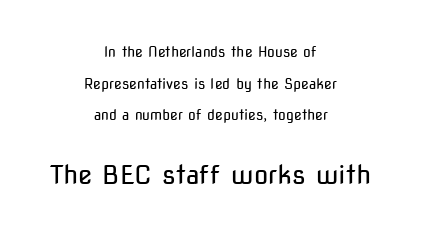
Students, observe: this is what heavily led, spacious text looks like. This rendering uses center alignment, leaving both contours irregular but symmetric. The letters in the lower block stand taller than those in the block above. Unlike italic type, these characters show no tilt at all. The font sits on the lighter half of the weight spectrum, regular included. This sample uses plain, unmodified letter spacing.
